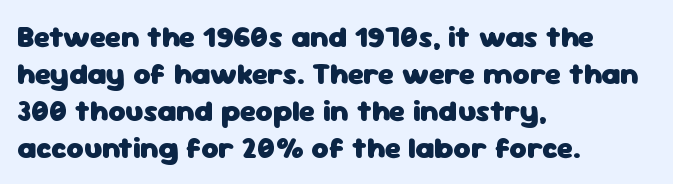
Ascenders rise straight up at ninety degrees. Character widths vary here, with narrow letters taking less room than wide ones. Beneath every word, the page is bare. How are the letters spaced? Ordinarily, with no added tracking. Notice how the passage keeps a crisp vertical edge on the left only. Serif or sans? Sans — the stroke terminals are bare.
